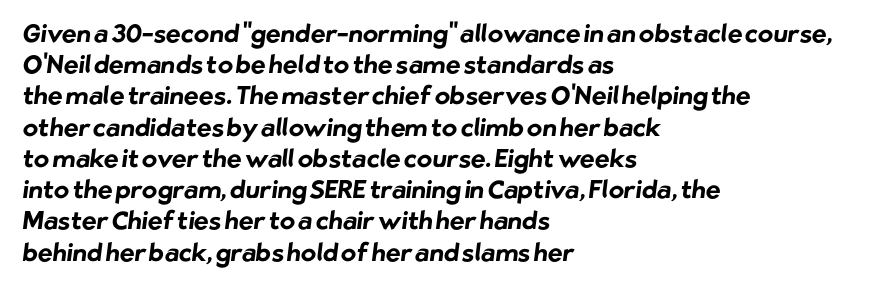
{"bold": "yes", "underline": "no", "align": "left", "line_spacing": "normal", "line_spacing_ratio": 1.25, "letter_spacing": "normal", "letter_spacing_em": 0.0, "glyph_px": 25}
